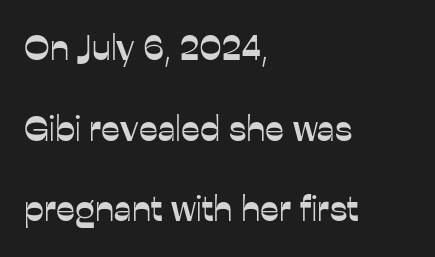
Spacing verdict: proportional, widths tailored to each character. Honestly, there is no underline to notice here at all. Rows of type keep a wide berth in the vertical direction. Rendered with straight, roman letterforms. Compared with a centered layout, this one pins lines to the left instead.
